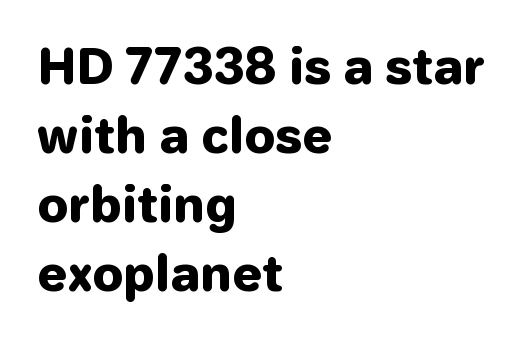
The image shows 48 px heavy sans-serif type, upright; set left-aligned, normal line spacing (1.44x), normal letter spacing, not underlined; low stroke contrast and a medium x-height.
